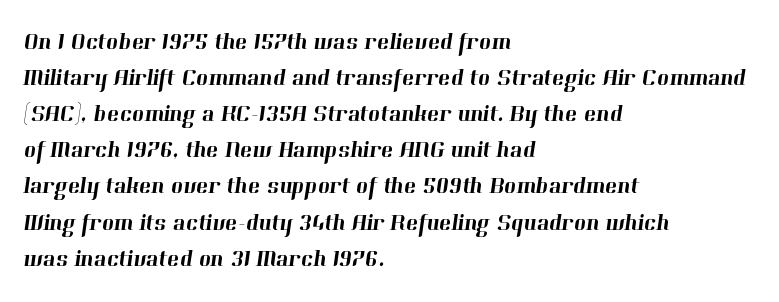
The image shows 23 px text type; set left-aligned, normal line spacing (1.57x), normal letter spacing, not underlined.
